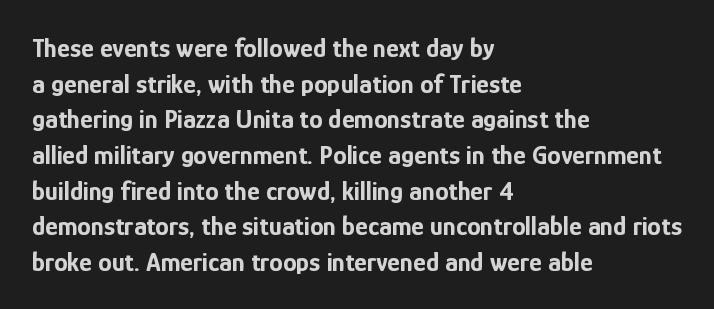
A typesetter would call this leading conventional body-copy spacing. Standard letterfit; no display-style spreading of the glyphs. The axis of the letterforms is exactly vertical. Typeset ragged right — the left edge is the straight one. Clear beneath every line of the passage. Each glyph is drawn with heavy, bold strokes.
